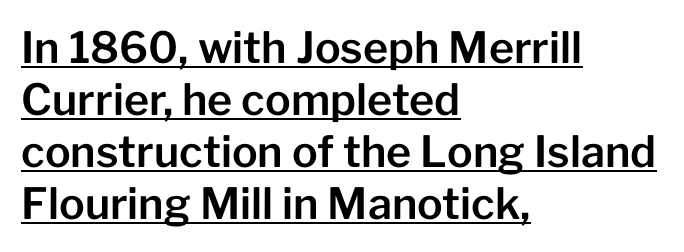
{"serif": "no", "italic": "no", "width": "normal", "stroke_contrast": "low", "x_height": "medium", "monospaced": "no", "underline": "yes", "align": "left", "line_spacing_ratio": 1.21, "letter_spacing": "normal", "letter_spacing_em": 0.0, "glyph_px": 43}
